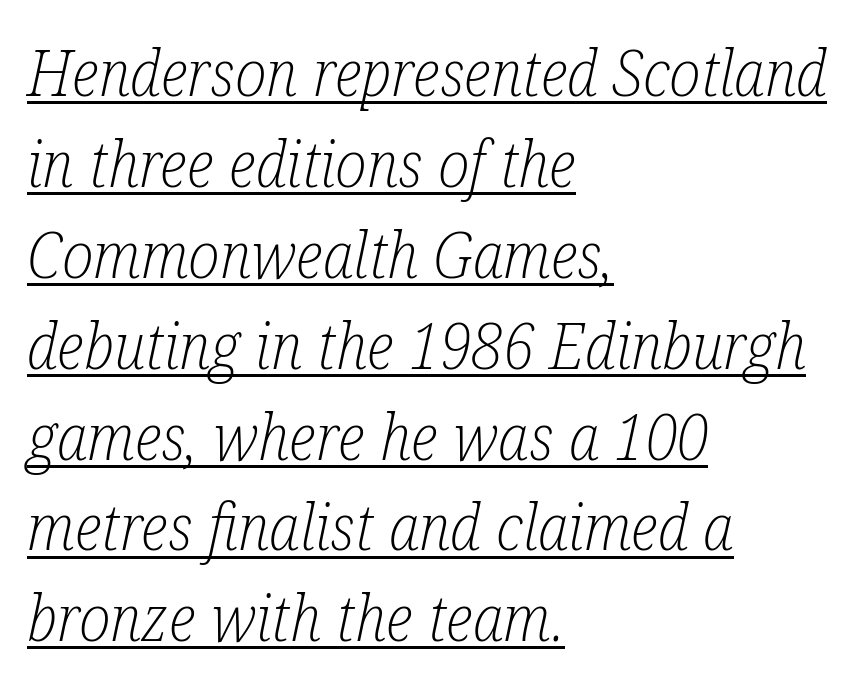
Q: Is the text bold? A: No.
Q: Is the text italic (slanted)? A: Yes, it leans right by about 12 degrees.
Q: Is the typeface a serif or a sans-serif typeface? A: Serif.
Q: Is the text underlined? A: Yes.
Q: How is the paragraph aligned? A: Left-aligned.
Q: Is the spacing between letters normal or unusually wide? A: Normal.
Q: Is the spacing between lines tight, normal or loose? A: Normal.
Q: Width (condensed, normal, or wide)? A: Condensed.
Q: Stroke contrast? A: Low.
Q: x-height? A: Medium.
Q: Monospaced? A: No.
